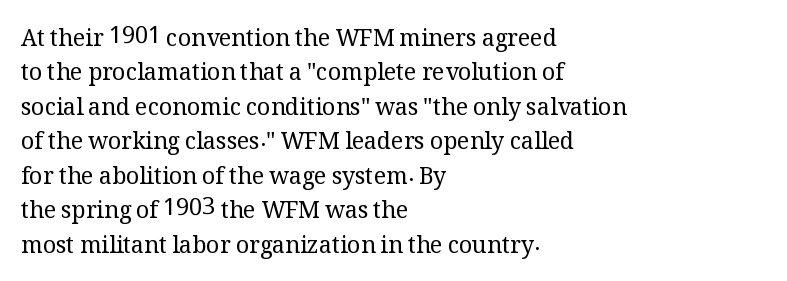
Q: Is the text bold? A: No.
Q: Is the text italic (slanted)? A: No, it is upright.
Q: Is the text underlined? A: No.
Q: How is the paragraph aligned? A: Left-aligned.
Q: Is the spacing between letters normal or unusually wide? A: Normal.
Q: Is the spacing between lines tight, normal or loose? A: Normal.
